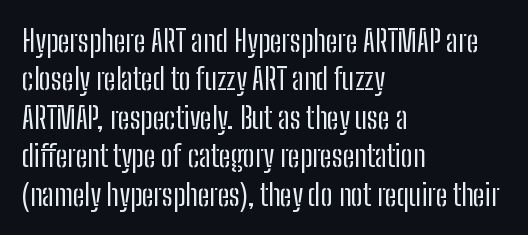
The image shows 30 px regular-weight, condensed sans-serif type, upright; set left-aligned, normal line spacing (1.28x), normal letter spacing, not underlined; low stroke contrast and a medium x-height.
